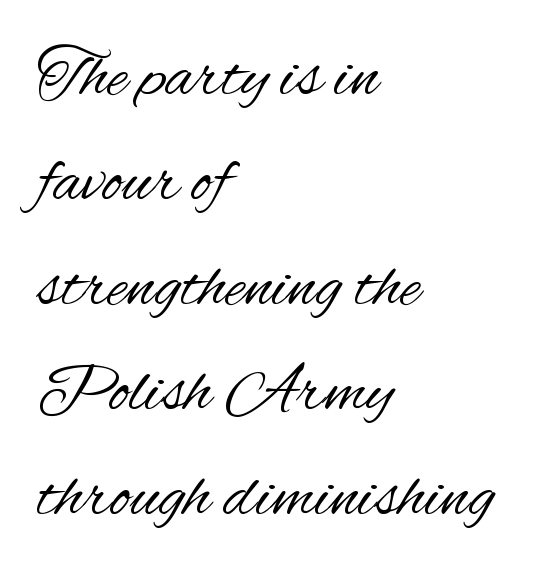
{"serif": "no", "bold": "no", "weight": "regular", "width": "condensed", "stroke_contrast": "medium", "x_height": "small", "monospaced": "no", "underline": "no", "align": "left", "line_spacing": "normal", "line_spacing_ratio": 1.52, "letter_spacing": "normal", "letter_spacing_em": 0.0, "glyph_px": 69}
